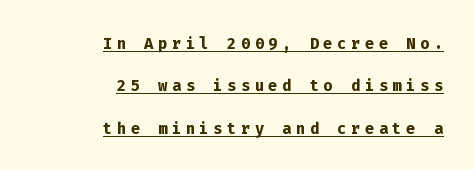
The image shows 22 px bold type, upright; set right-aligned, loose line spacing (1.93x), unusually wide letter spacing (+0.2 em), underlined.
